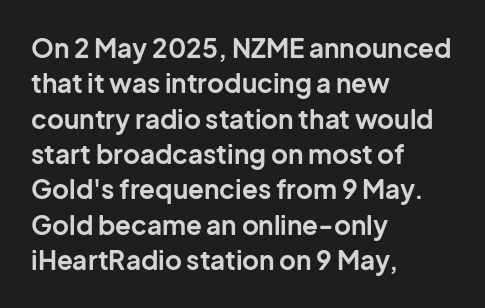
The image shows 26 px bold type, upright; set left-aligned, normal line spacing (1.36x), normal letter spacing, not underlined.
